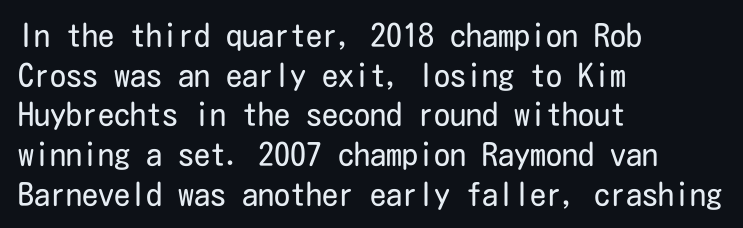
The image shows 32 px regular-weight, condensed sans-serif type, upright; set left-aligned, line spacing 1.24x, normal letter spacing, not underlined; low stroke contrast and a medium x-height.
